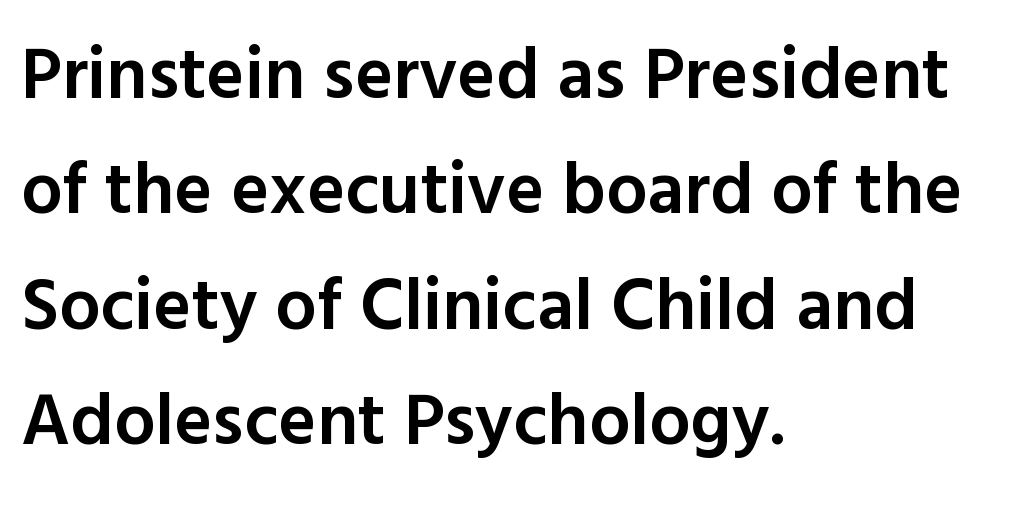
The image shows 73 px semibold sans-serif type, upright; set left-aligned, normal line spacing (1.58x), normal letter spacing, not underlined; a medium x-height.
